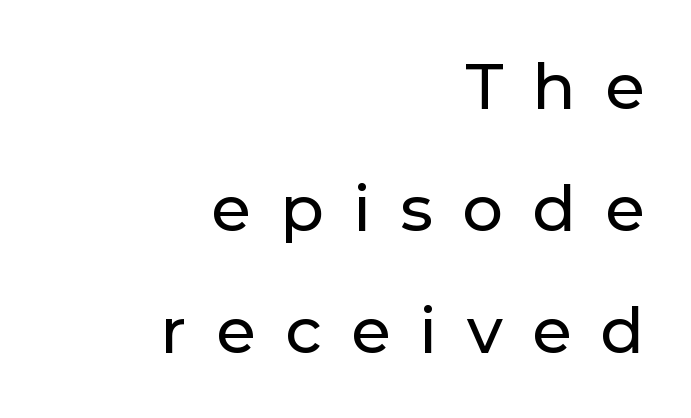
This rendering employs a face without finishing strokes, i.e., a sans-serif. The ragged edge is on the left, which tells us the setting is flush right. Look at the tracking — it's clearly loosened, letters drifting apart. A great deal of white space separates one row of letters from the next.
